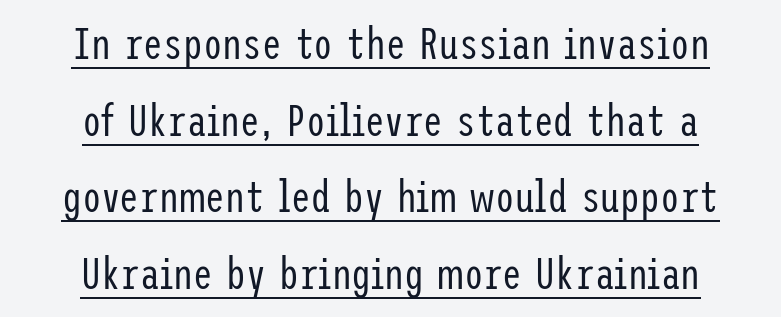
The image shows 44 px regular-weight, condensed sans-serif type, upright; set centered, line spacing 1.74x, normal letter spacing, underlined; low stroke contrast and a medium x-height.
